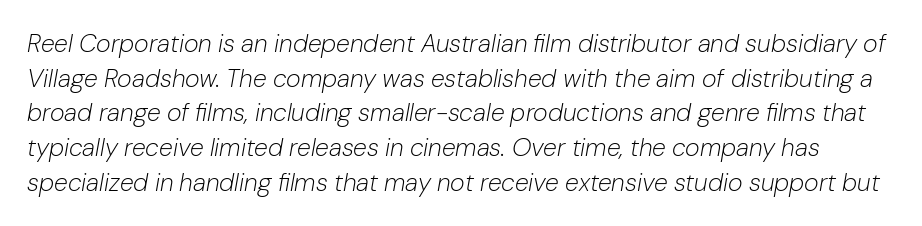
Q: Is the text bold? A: No.
Q: Is the text italic (slanted)? A: Yes, it leans right by about 10 degrees.
Q: Is the text underlined? A: No.
Q: Is the spacing between letters normal or unusually wide? A: Normal.
Q: Is the spacing between lines tight, normal or loose? A: Normal.
